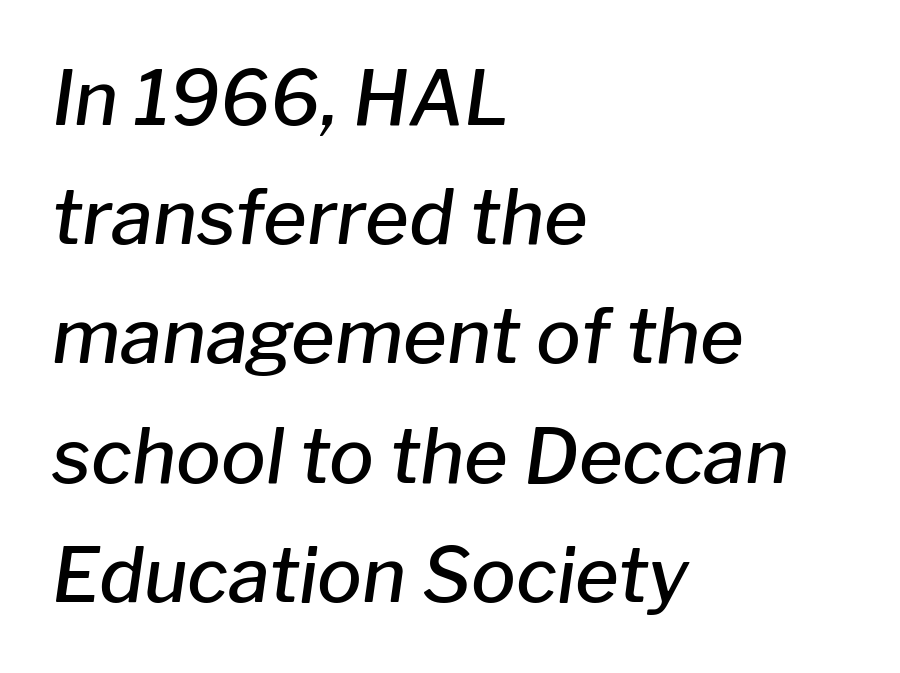
{"italic": "yes", "lean": "right", "slant_degrees": 8, "bold": "semi", "weight": "semibold", "width": "normal", "stroke_contrast": "low", "x_height": "medium", "monospaced": "no", "underline": "no", "align": "left", "line_spacing": "normal", "line_spacing_ratio": 1.59, "letter_spacing": "normal", "letter_spacing_em": 0.0, "glyph_px": 75}
